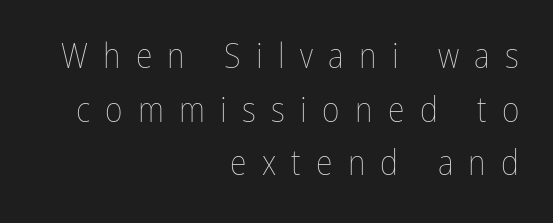
The image shows 34 px thin, condensed type, upright; set right-aligned, normal line spacing (1.58x), unusually wide letter spacing (+0.45 em), not underlined; low stroke contrast and a medium x-height.
